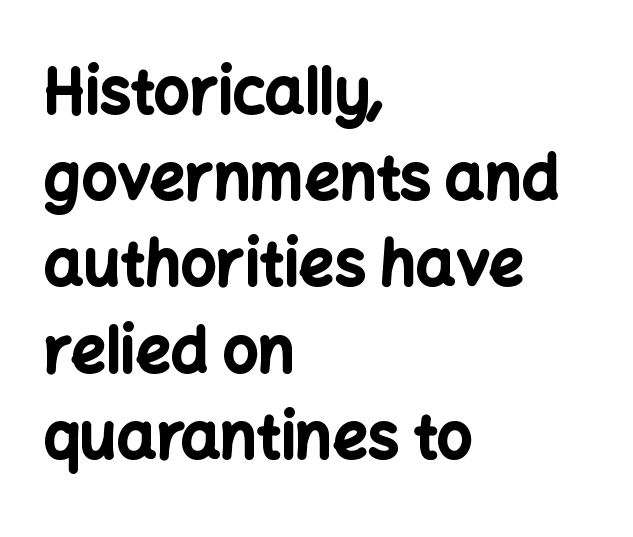
{"serif": "no", "italic": "no", "bold": "yes", "weight": "bold", "width": "normal", "stroke_contrast": "low", "x_height": "medium", "monospaced": "no", "underline": "no", "align": "left", "line_spacing": "normal", "line_spacing_ratio": 1.39, "letter_spacing": "normal", "letter_spacing_em": 0.0, "glyph_px": 62}
